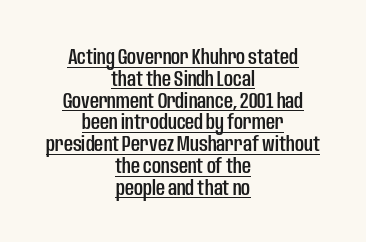
{"italic": "no", "underline": "yes", "align": "center", "line_spacing": "tight", "line_spacing_ratio": 0.99, "letter_spacing": "normal", "letter_spacing_em": 0.0, "glyph_px": 22}
